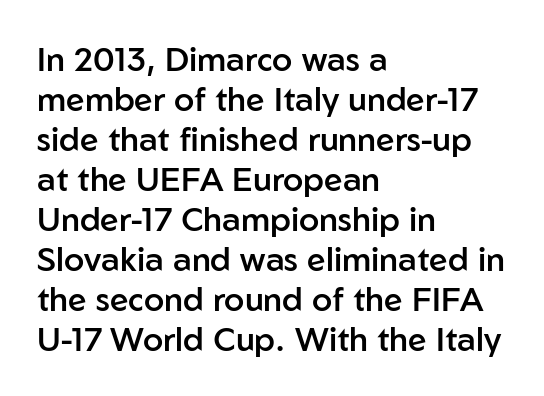
{"serif": "no", "italic": "no", "bold": "semi", "weight": "semibold", "width": "normal", "stroke_contrast": "low", "x_height": "medium", "monospaced": "no", "underline": "no", "align": "left", "line_spacing_ratio": 1.21, "letter_spacing": "normal", "letter_spacing_em": 0.0, "glyph_px": 33}
